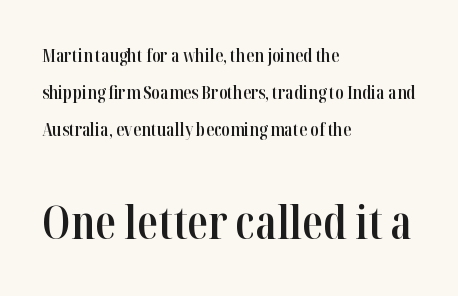
{"serif": "yes", "italic": "no", "bold": "semi", "weight": "semibold", "width": "condensed", "stroke_contrast": "high", "x_height": "medium", "monospaced": "no", "underline": "no", "align": "left", "line_spacing": "loose", "line_spacing_ratio": 2.05, "letter_spacing": "normal", "letter_spacing_em": 0.0, "larger_block": "second", "size_ratio": 2.56, "glyph_px": 46}
